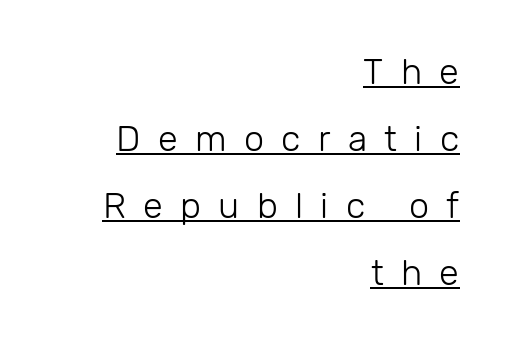
The image shows 36 px light sans-serif type, upright; set right-aligned, line spacing 1.86x, unusually wide letter spacing (+0.48 em), underlined; low stroke contrast and a medium x-height.
